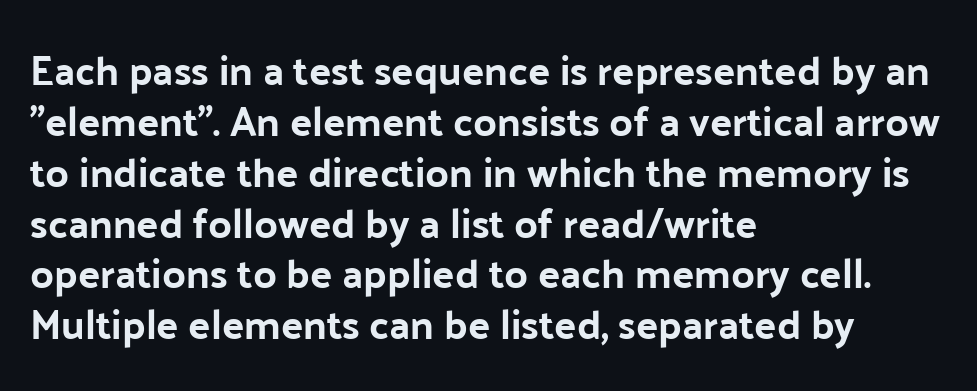
{"serif": "no", "italic": "no", "width": "normal", "stroke_contrast": "low", "x_height": "medium", "monospaced": "no", "underline": "no", "align": "left", "line_spacing_ratio": 1.24, "letter_spacing": "normal", "letter_spacing_em": 0.0, "glyph_px": 41}
